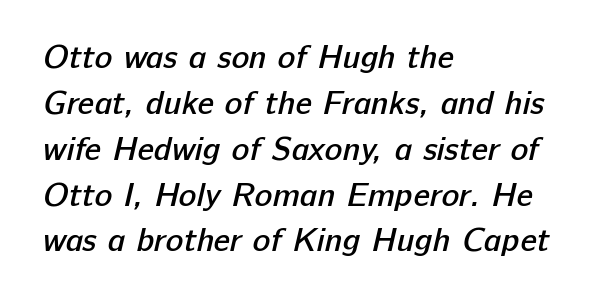
Q: Is the text bold? A: Semi-bold.
Q: Is the typeface a serif or a sans-serif typeface? A: Sans-serif.
Q: Is the text underlined? A: No.
Q: How is the paragraph aligned? A: Left-aligned.
Q: Is the spacing between letters normal or unusually wide? A: Normal.
Q: Is the spacing between lines tight, normal or loose? A: Normal.
Q: Width (condensed, normal, or wide)? A: Normal.
Q: Stroke contrast? A: Low.
Q: x-height? A: Medium.
Q: Monospaced? A: No.
